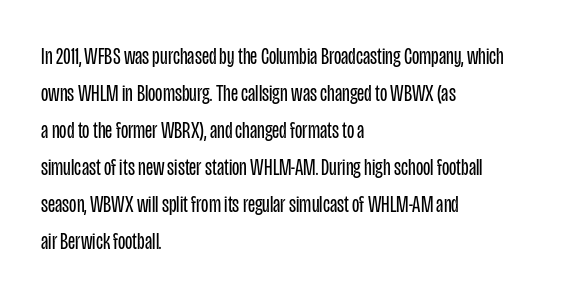
Vertical strokes here are truly vertical. Every row of glyphs begins at an identical x-position on the left. Between one letter and the next there's only the usual sliver of space. Only glyphs here, with clear space below each row.
